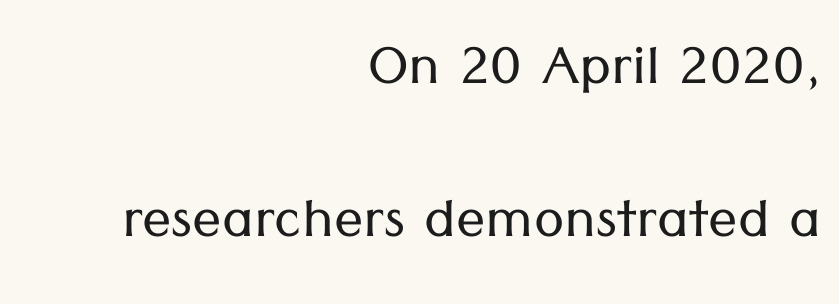
The image shows 73 px light sans-serif type, upright; set right-aligned, loose line spacing (2.09x), normal letter spacing, not underlined; low stroke contrast and a medium x-height.
